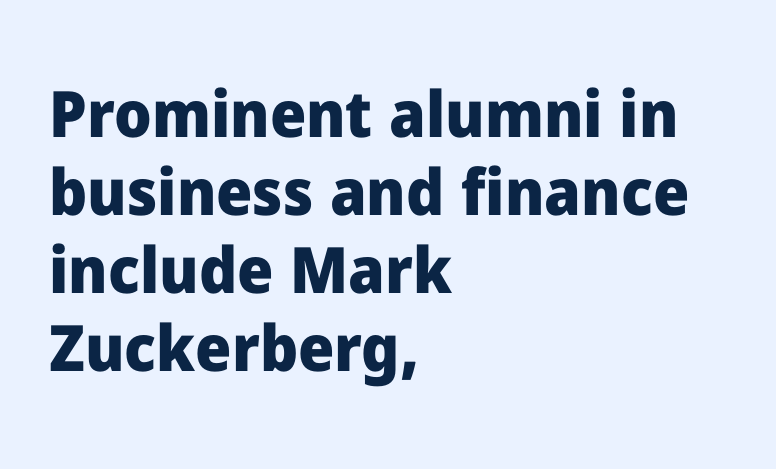
Summary of weight: heavy, a full bold. Left-aligned paragraph, ragged on the right. The letters sit at their default tracking, neither squeezed nor spread. No word sits above an underline. Posture: vertical.
